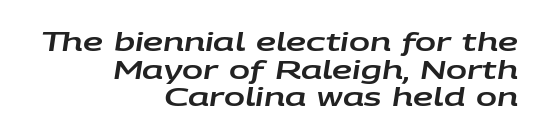
The image shows 25 px text type, italic (leaning right); set right-aligned, tight line spacing (1.11x), normal letter spacing, not underlined.
